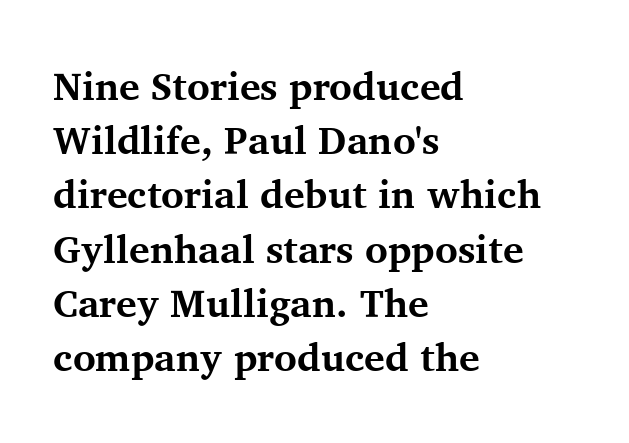
Q: Is the text bold? A: Yes.
Q: Is the text italic (slanted)? A: No, it is upright.
Q: Is the typeface a serif or a sans-serif typeface? A: Serif.
Q: Is the text underlined? A: No.
Q: How is the paragraph aligned? A: Left-aligned.
Q: Is the spacing between letters normal or unusually wide? A: Normal.
Q: Is the spacing between lines tight, normal or loose? A: Normal.
Q: Width (condensed, normal, or wide)? A: Normal.
Q: Stroke contrast? A: Medium.
Q: x-height? A: Medium.
Q: Monospaced? A: No.
